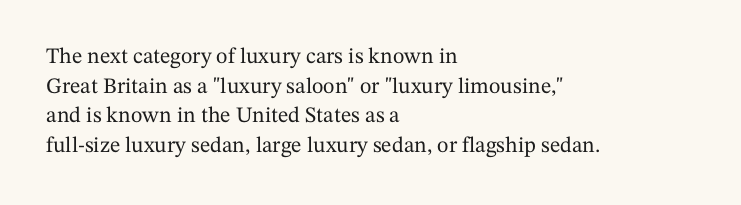
Q: Is the text italic (slanted)? A: No, it is upright.
Q: Is the text underlined? A: No.
Q: How is the paragraph aligned? A: Left-aligned.
Q: Is the spacing between letters normal or unusually wide? A: Normal.
Q: Is the spacing between lines tight, normal or loose? A: Normal.
